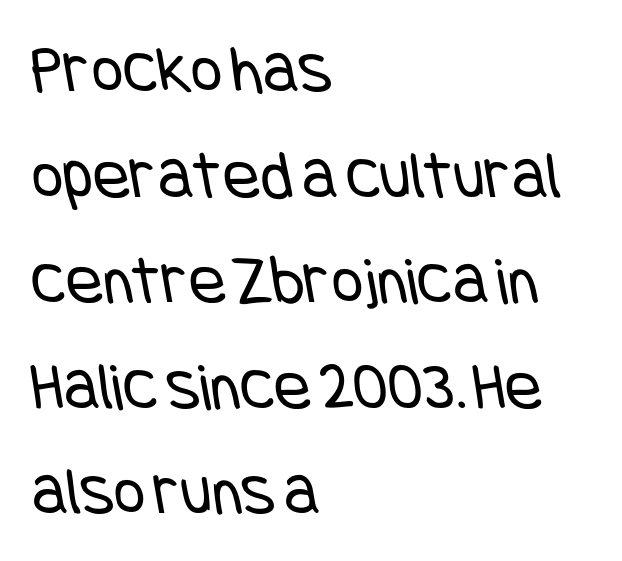
Q: Is the text bold? A: No.
Q: Is the typeface a serif or a sans-serif typeface? A: Sans-serif.
Q: Is the text underlined? A: No.
Q: How is the paragraph aligned? A: Left-aligned.
Q: Is the spacing between letters normal or unusually wide? A: Normal.
Q: Is the spacing between lines tight, normal or loose? A: Normal.
Q: Width (condensed, normal, or wide)? A: Condensed.
Q: Stroke contrast? A: Low.
Q: x-height? A: Large.
